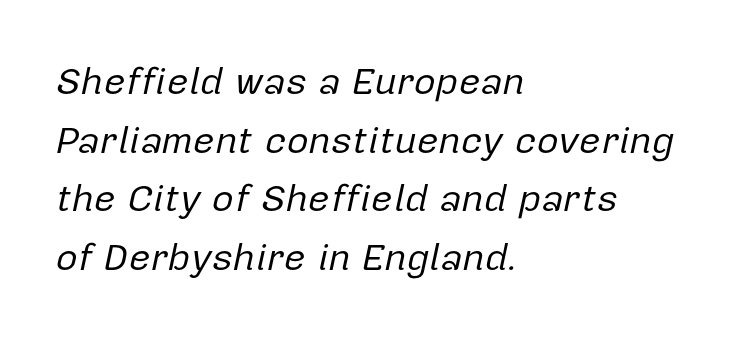
Whoever set this chose a conventional vertical rhythm. You could not count columns in this text — the font is proportionally spaced. Bare-footed words on every line. Slanted lettering throughout.
